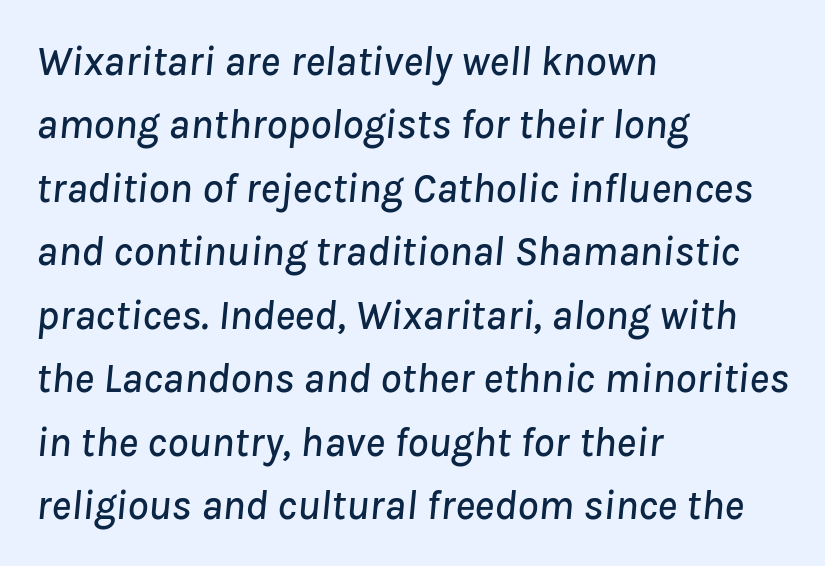
Character widths vary here, with narrow letters taking less room than wide ones. One glance says typical: line gaps are just what's usual. Type without underlining. Which margin do the lines hug? The left one — the right edge is uneven. Each word holds together tightly as a unit, with standard inter-letter gaps. These lines were composed using italics.
